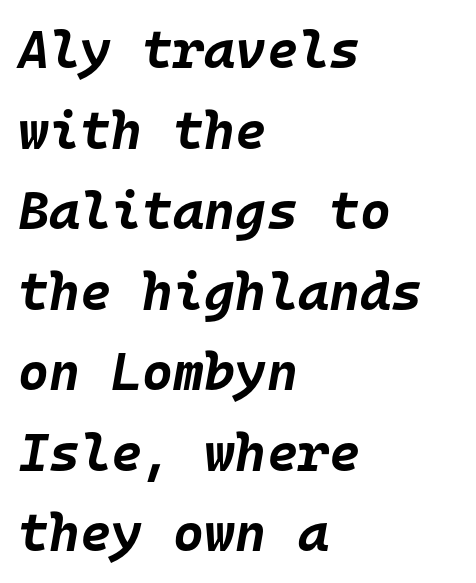
On the weight axis this lands at bold, roughly 700. Horizontal bands of white between lines are of average thickness. Does the lettering tilt? It does — this is italic. Honestly, the letter spacing is just normal — you wouldn't notice it.
